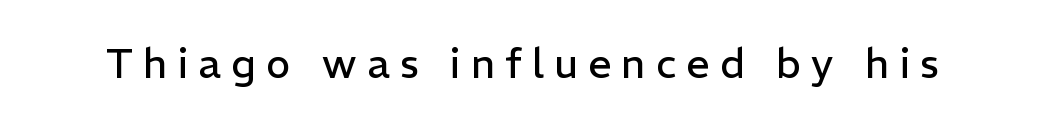
The letters advance in unequal steps, a hallmark of proportional type. Regarding serifs, this sample does without them. The cut favours lightness, reaching ordinary text weight at its darkest. The letters stand straight up with perfectly vertical stems.
